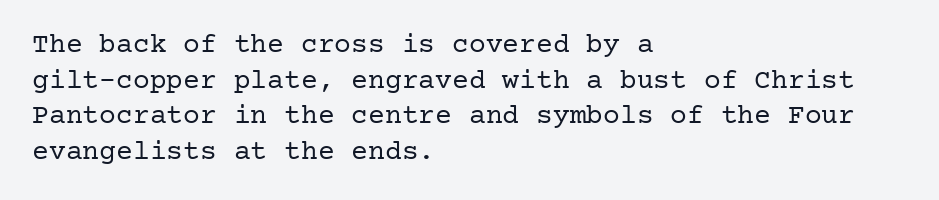
Q: Is the text bold? A: No.
Q: Is the text italic (slanted)? A: No, it is upright.
Q: Is the typeface a serif or a sans-serif typeface? A: Serif.
Q: Is the text underlined? A: No.
Q: How is the paragraph aligned? A: Left-aligned.
Q: Is the spacing between letters normal or unusually wide? A: Normal.
Q: Is the spacing between lines tight, normal or loose? A: Normal.
Q: Width (condensed, normal, or wide)? A: Normal.
Q: Stroke contrast? A: Low.
Q: x-height? A: Medium.
